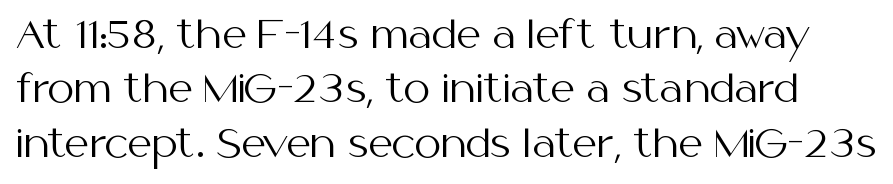
The image shows 38 px regular-weight sans-serif type, upright; set normal line spacing (1.43x), normal letter spacing, not underlined; medium stroke contrast and a medium x-height.
